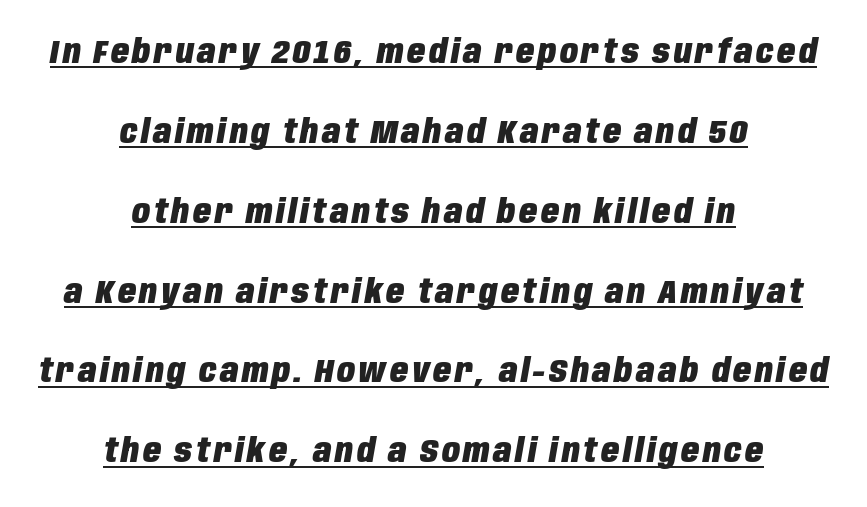
Q: Is the text bold? A: Yes.
Q: Is the text italic (slanted)? A: Yes, it leans right by about 10 degrees.
Q: Is the text underlined? A: Yes.
Q: How is the paragraph aligned? A: Centered.
Q: Is the spacing between lines tight, normal or loose? A: Loose.
Q: Width (condensed, normal, or wide)? A: Condensed.
Q: Stroke contrast? A: Low.
Q: x-height? A: Large.
Q: Monospaced? A: No.
